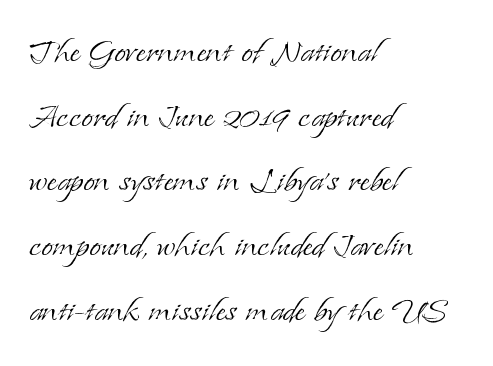
The image shows 42 px light serif type; set left-aligned, normal line spacing (1.54x), normal letter spacing, not underlined; low stroke contrast and a small x-height.
